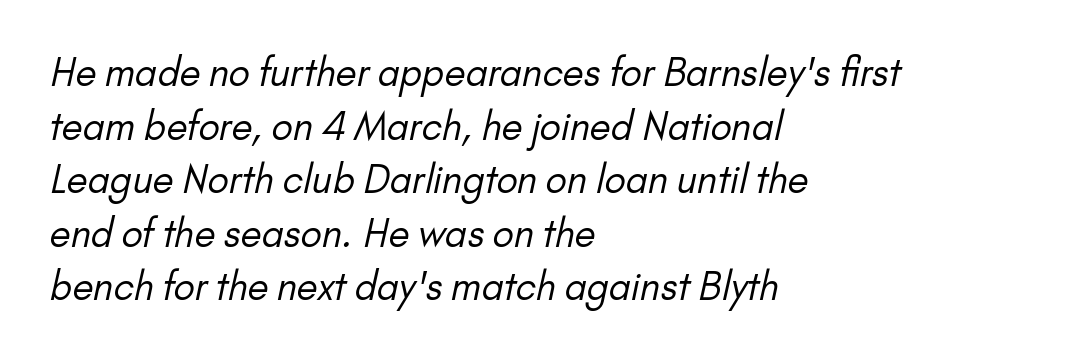
Q: Is the text bold? A: No.
Q: Is the typeface a serif or a sans-serif typeface? A: Sans-serif.
Q: Is the text underlined? A: No.
Q: How is the paragraph aligned? A: Left-aligned.
Q: Is the spacing between letters normal or unusually wide? A: Normal.
Q: Is the spacing between lines tight, normal or loose? A: Normal.
Q: Width (condensed, normal, or wide)? A: Normal.
Q: Stroke contrast? A: Low.
Q: x-height? A: Small.
Q: Monospaced? A: No.
